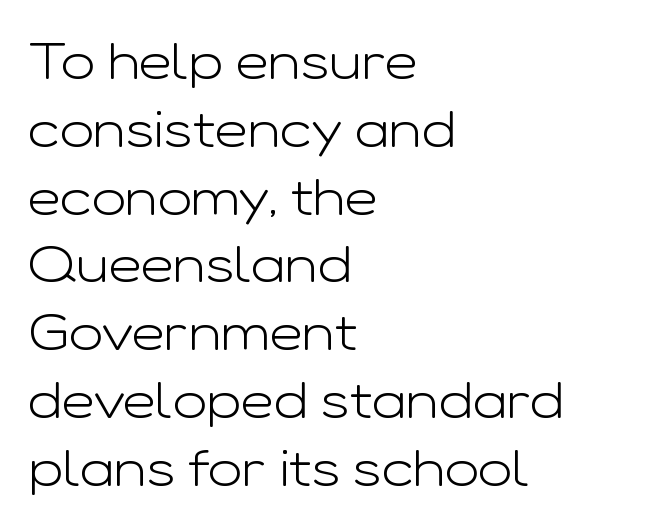
{"serif": "no", "italic": "no", "bold": "no", "weight": "light", "width": "wide", "stroke_contrast": "low", "x_height": "medium", "monospaced": "no", "underline": "no", "align": "left", "line_spacing": "normal", "line_spacing_ratio": 1.33, "letter_spacing": "normal", "letter_spacing_em": 0.0, "glyph_px": 51}
